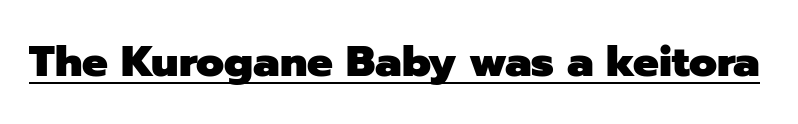
The image shows 43 px heavy sans-serif type, upright; set normal letter spacing, underlined; low stroke contrast and a medium x-height.
